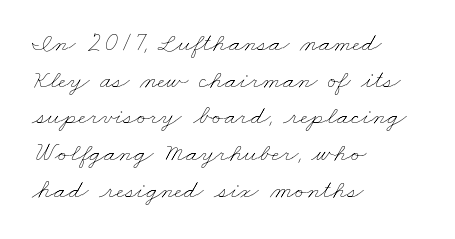
The image shows 27 px text type; set left-aligned, normal line spacing (1.36x), normal letter spacing, not underlined.
